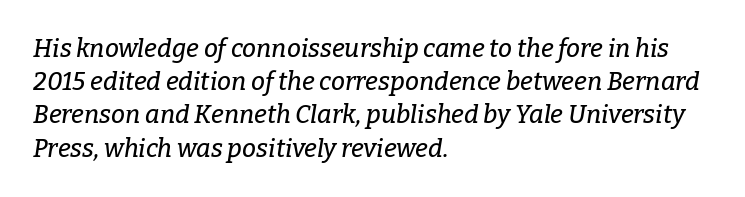
Honestly, the row spacing looks completely unremarkable. Underline: absent. This sample is left-justified, so line endings fall wherever the words run out. Notice how the stems are inclined rather than vertical — that's the hallmark of italics. These lines keep a tight, regular rhythm from letter to letter.
